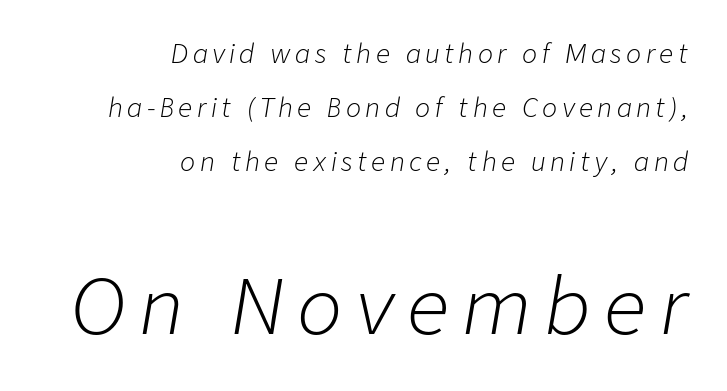
The strokes carry an ordinary text weight at most. Every row of glyphs terminates at an identical x-position on the right. Here the designer chose a conventional face with non-uniform glyph widths. Does the lettering tilt? It does — this is italic. Larger block? The one below; the one above is distinctly smaller.
